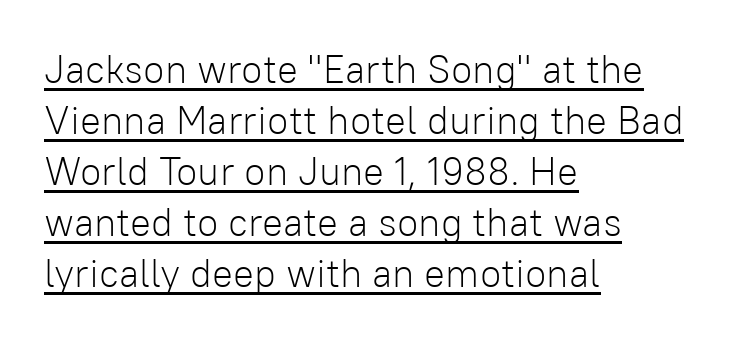
{"serif": "no", "italic": "no", "bold": "no", "weight": "light", "width": "normal", "stroke_contrast": "low", "x_height": "medium", "monospaced": "no", "underline": "yes", "align": "left", "line_spacing": "normal", "line_spacing_ratio": 1.31, "letter_spacing": "normal", "letter_spacing_em": 0.0, "glyph_px": 39}
